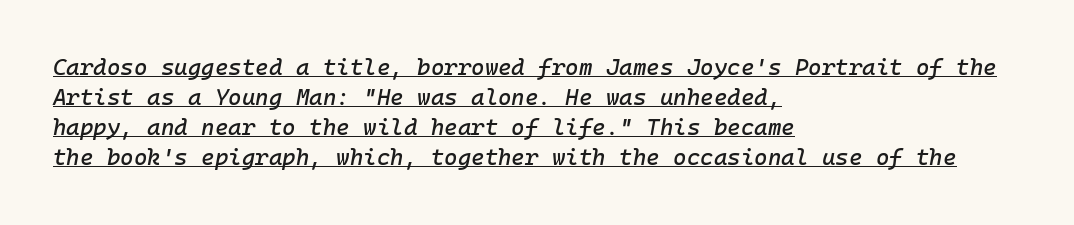
Rendered with sloped, italic letterforms. Each word holds together tightly as a unit, with standard inter-letter gaps. Horizontally, the lines are justified to the leading edge only. The space between consecutive lines is moderate.
